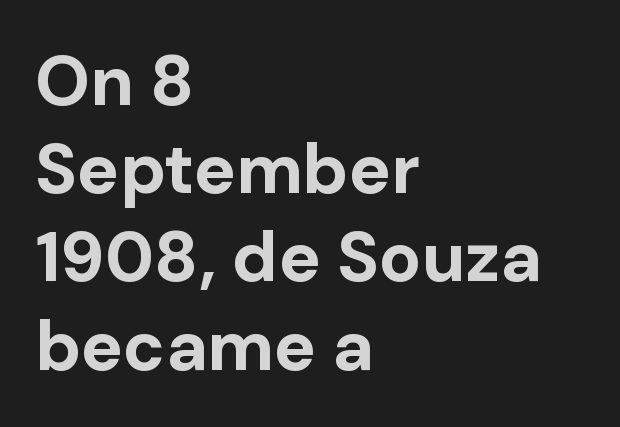
Is this a fixed-width face? No — the glyphs have proportional, varying widths. Any mark beneath the type? The region is blank. This sample uses a sans-serif face. How are the letters spaced? Ordinarily, with no added tracking.
